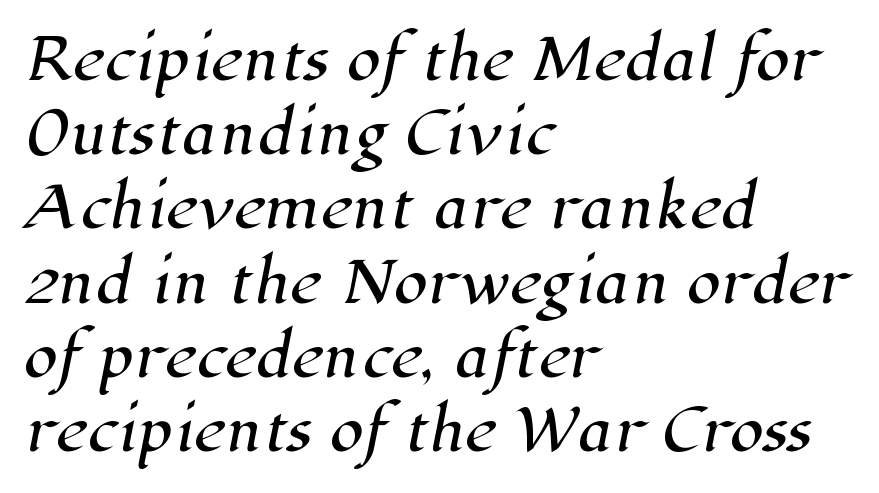
The image shows 55 px serif type; set left-aligned, normal line spacing (1.35x), normal letter spacing, not underlined; high stroke contrast and a medium x-height.
